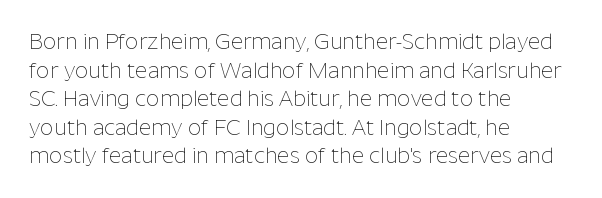
The image shows 21 px text type, upright; set left-aligned, normal line spacing (1.36x), normal letter spacing, not underlined.
